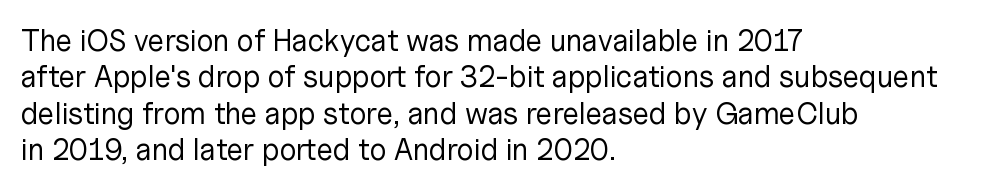
Do the characters align in a grid? No, the font is proportional. Do the letters lean? They stand straight. Alignment: flush left. Glyph-to-glyph distance matches everyday printed text. The passage shown is typeset with a sans-serif family.
